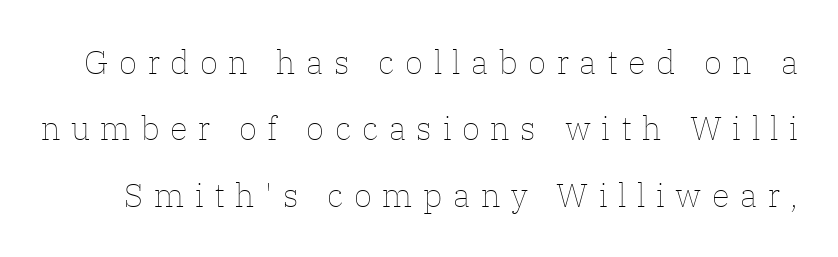
The image shows 33 px thin type, upright; set loose line spacing (2.01x), unusually wide letter spacing (+0.32 em), not underlined; low stroke contrast and a medium x-height.
